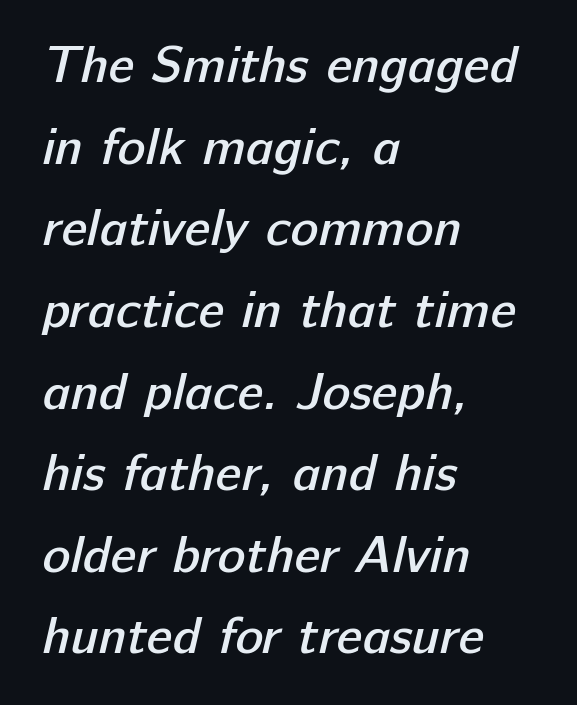
{"serif": "no", "bold": "semi", "weight": "semibold", "width": "normal", "stroke_contrast": "low", "x_height": "medium", "monospaced": "no", "underline": "no", "align": "left", "line_spacing": "normal", "line_spacing_ratio": 1.57, "letter_spacing": "normal", "letter_spacing_em": 0.0, "glyph_px": 52}
